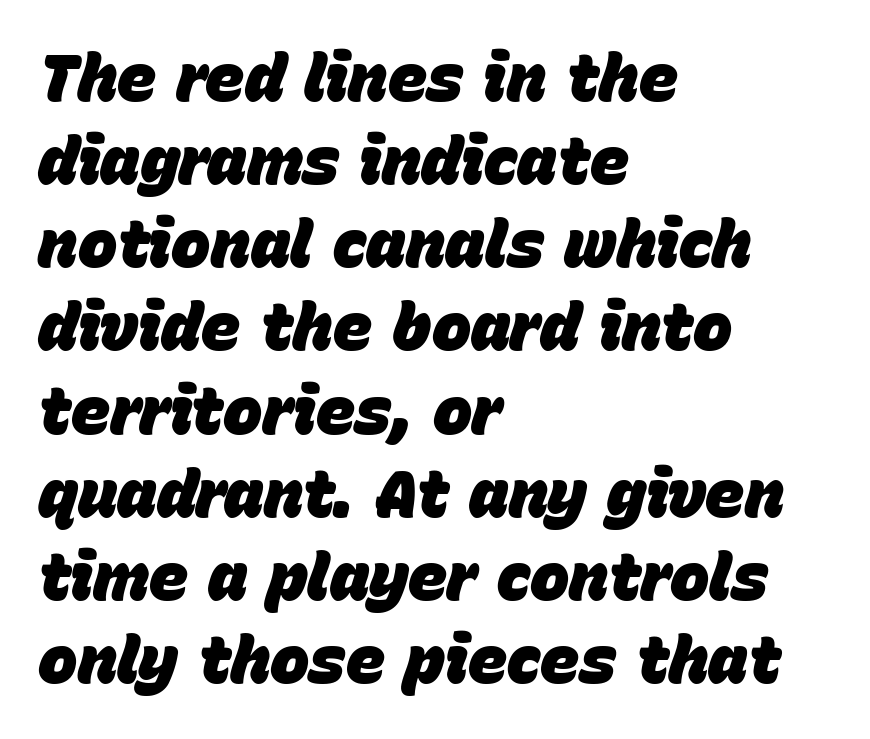
The image shows 66 px heavy type, italic (leaning right); set left-aligned, normal line spacing (1.26x), normal letter spacing, not underlined; low stroke contrast and a large x-height.
